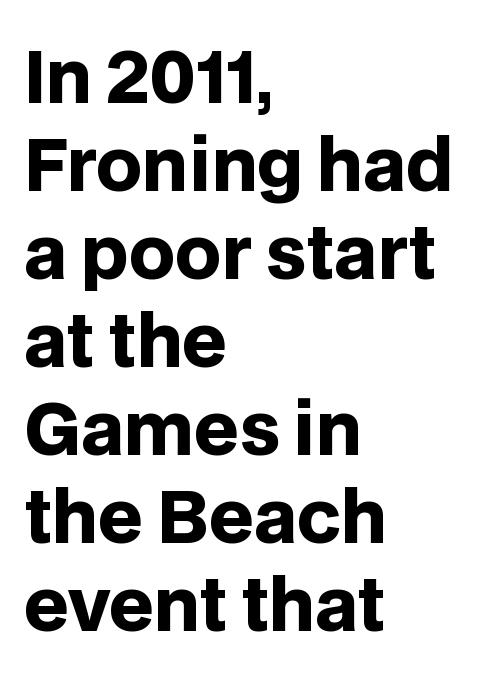
The image shows 71 px heavy sans-serif type, upright; set left-aligned, line spacing 1.24x, normal letter spacing, not underlined; low stroke contrast and a large x-height.
